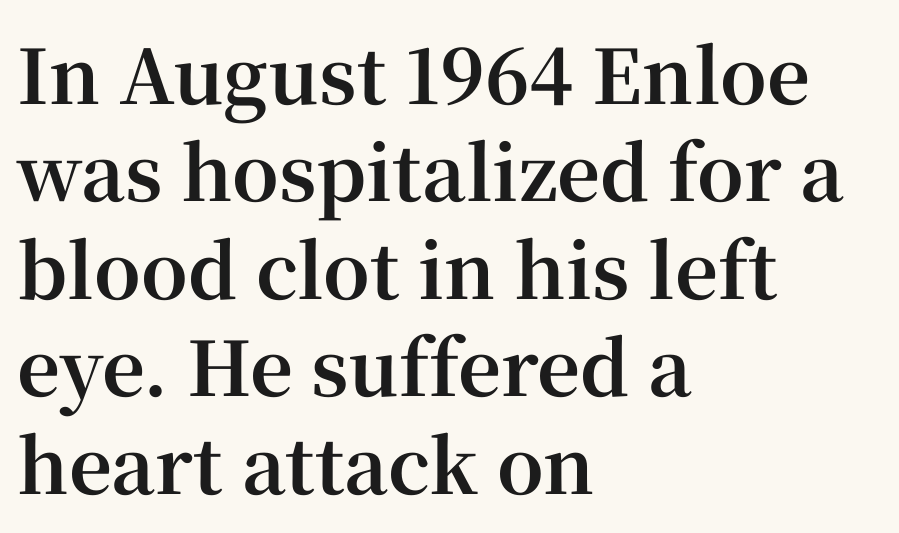
The image shows 75 px bold serif type, upright; set left-aligned, normal line spacing (1.3x), normal letter spacing, not underlined; high stroke contrast and a medium x-height.
